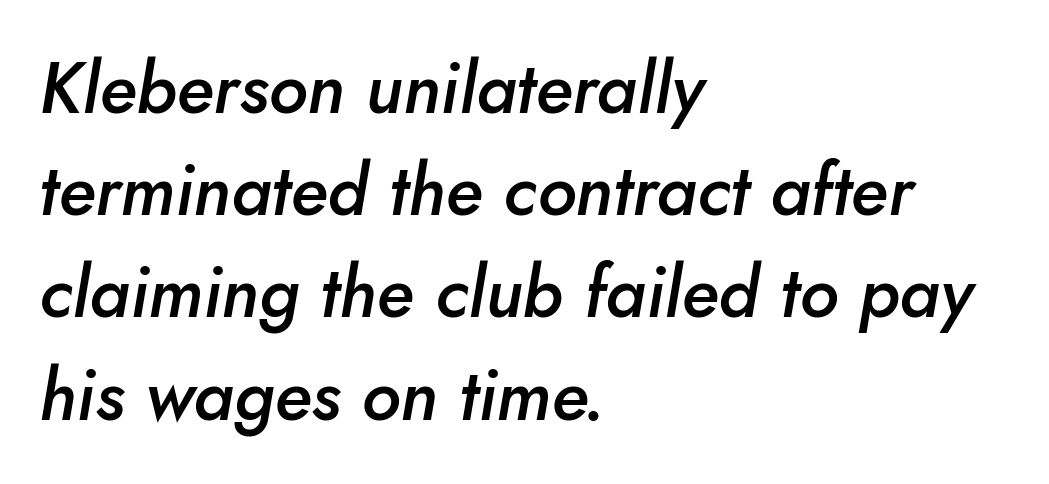
Set as a demibold, roughly 600 on the weight scale. The rendering uses natural spacing where letterforms have individual widths. The rendering anchors every line to the left-hand side. No extra tracking has been applied to these lines.
